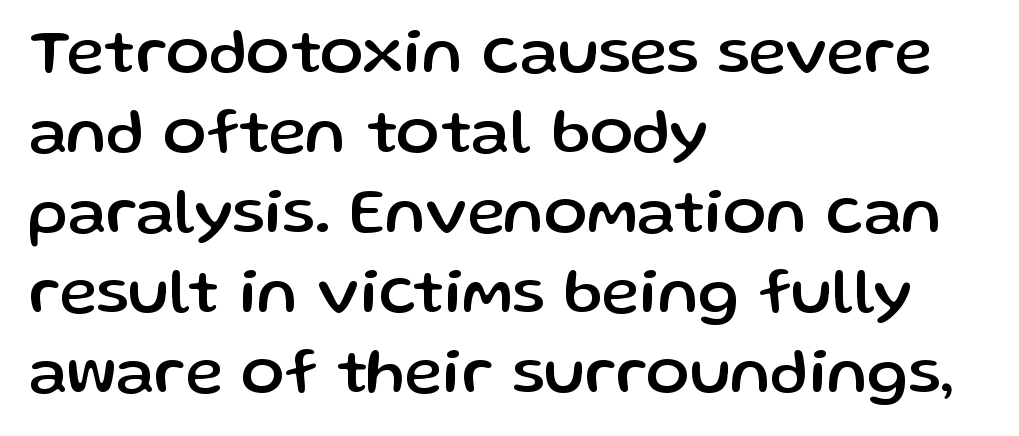
{"serif": "no", "italic": "no", "width": "normal", "stroke_contrast": "low", "x_height": "medium", "monospaced": "no", "underline": "no", "align": "left", "line_spacing": "normal", "line_spacing_ratio": 1.25, "letter_spacing": "normal", "letter_spacing_em": 0.0, "glyph_px": 64}
